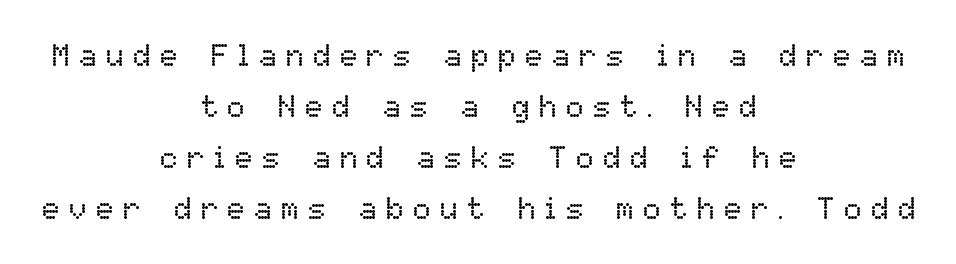
The typeface has the unassuming heft of standard copy or less. A typesetter would call this leading conventional body-copy spacing. The paragraph has two soft edges and a firm central axis. The passage shown is typed in a proportional face where columns would drift.
